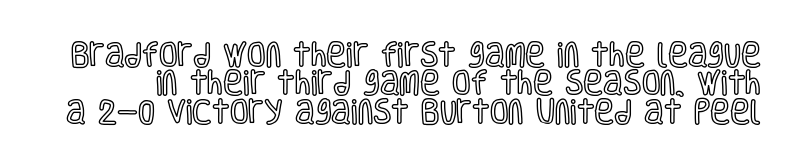
Q: Is the text italic (slanted)? A: No, it is upright.
Q: Is the text underlined? A: No.
Q: Is the spacing between letters normal or unusually wide? A: Normal.
Q: Is the spacing between lines tight, normal or loose? A: Tight.
